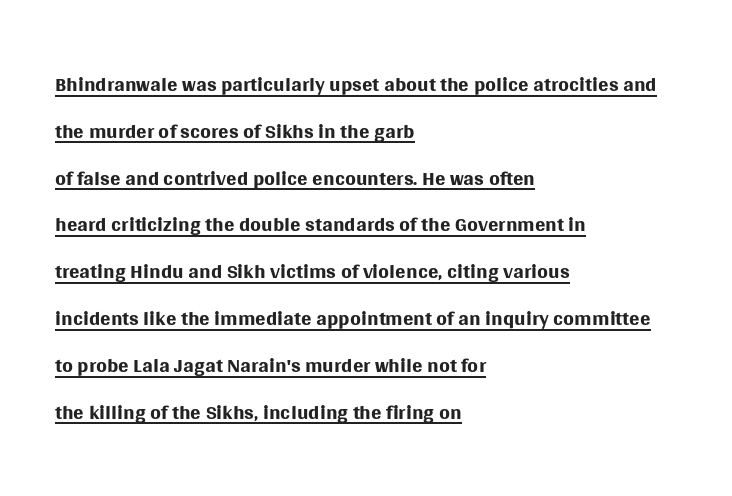
{"serif": "no", "italic": "no", "bold": "no", "weight": "regular", "width": "normal", "stroke_contrast": "medium", "x_height": "large", "monospaced": "no", "underline": "yes", "align": "left", "line_spacing": "normal", "line_spacing_ratio": 1.51, "letter_spacing": "normal", "letter_spacing_em": 0.0, "glyph_px": 31}
